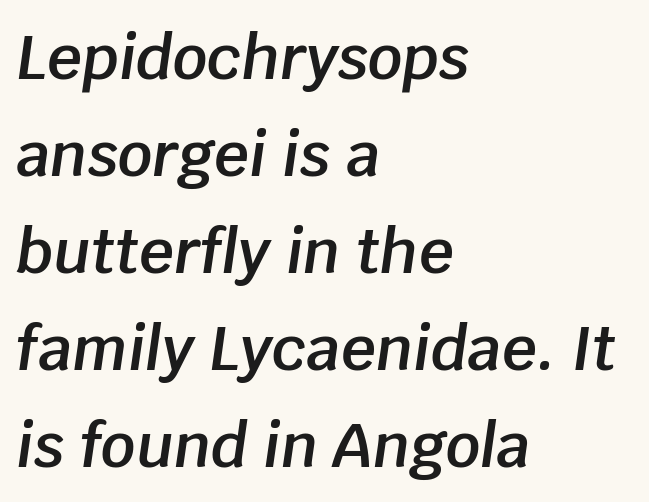
{"italic": "yes", "lean": "right", "slant_degrees": 8, "bold": "semi", "weight": "semibold", "width": "normal", "stroke_contrast": "low", "x_height": "large", "monospaced": "no", "underline": "no", "align": "left", "line_spacing": "normal", "line_spacing_ratio": 1.59, "letter_spacing": "normal", "letter_spacing_em": 0.0, "glyph_px": 61}
